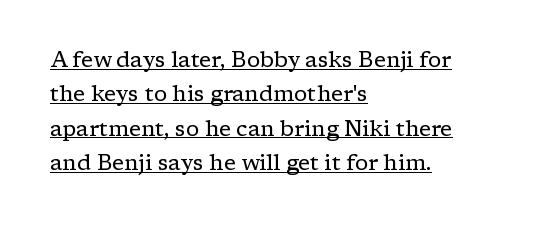
{"italic": "no", "bold": "no", "underline": "yes", "align": "left", "line_spacing": "normal", "line_spacing_ratio": 1.56, "letter_spacing": "normal", "letter_spacing_em": 0.0, "glyph_px": 22}
